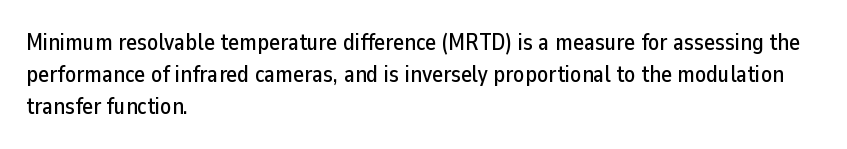
{"italic": "no", "underline": "no", "align": "left", "line_spacing": "normal", "line_spacing_ratio": 1.39, "letter_spacing": "normal", "letter_spacing_em": 0.0, "glyph_px": 23}
